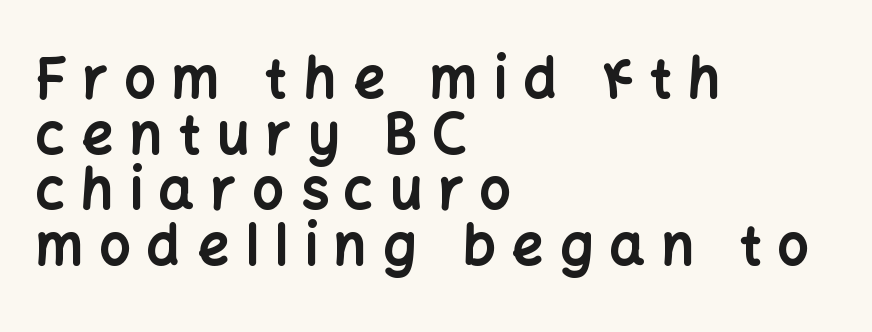
Each letter keeps its own natural width here, so spacing adapts to shape. Leftover space on each line is placed entirely after the last word. Does the type have serifs? No, each stem ends abruptly. The tracking jumps out immediately: characters are airy and widely separated. The lines are packed closely together with very little leading.
